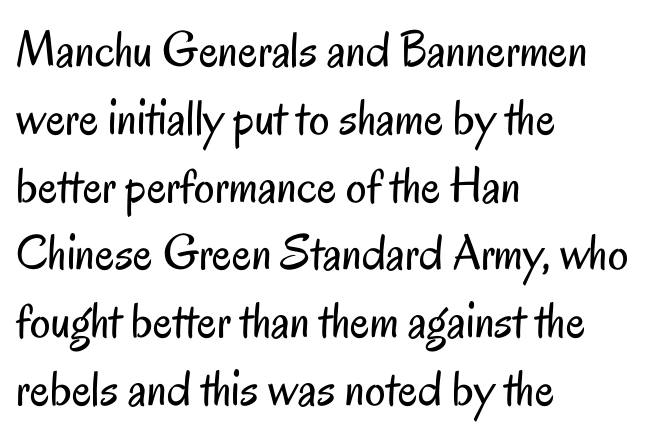
The image shows 51 px regular-weight, condensed sans-serif type, upright; set left-aligned, normal line spacing (1.33x), normal letter spacing, not underlined; low stroke contrast and a small x-height.
